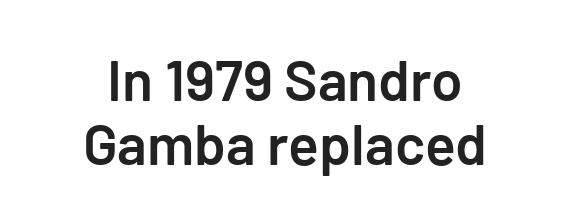
The image shows 57 px semibold sans-serif type, upright; set centered, tight line spacing (1.12x), normal letter spacing, not underlined; low stroke contrast and a medium x-height.
